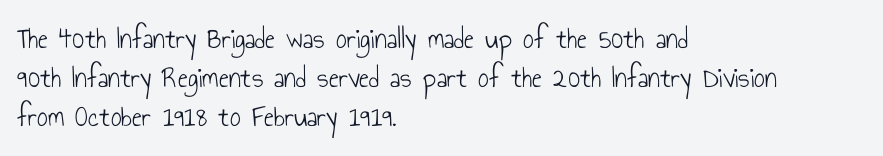
Horizontal alignment here is leftward, the default for most running prose. Font category for this specimen: sans-serif. The tracking reads as untouched default to a designer's eye. The font is comparable to plain body text, perhaps lighter. Character widths vary here, with narrow letters taking less room than wide ones.
